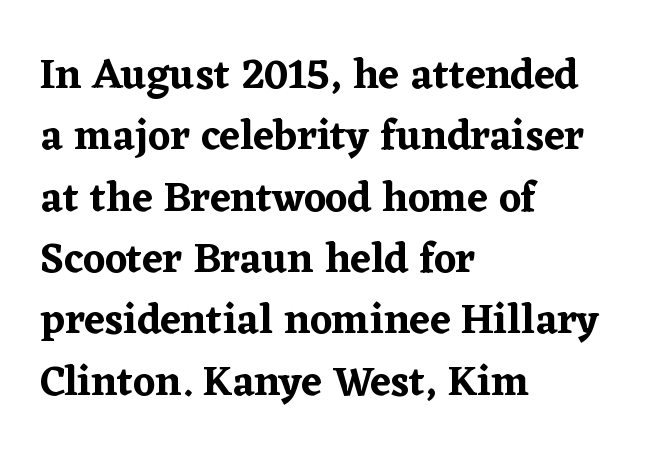
{"serif": "yes", "italic": "no", "width": "normal", "stroke_contrast": "low", "x_height": "medium", "monospaced": "no", "underline": "no", "align": "left", "line_spacing": "normal", "line_spacing_ratio": 1.46, "letter_spacing": "normal", "letter_spacing_em": 0.0, "glyph_px": 42}
